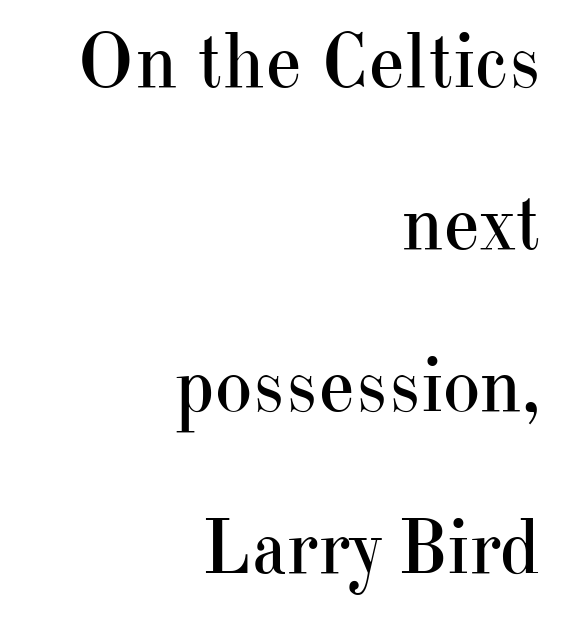
{"serif": "yes", "italic": "no", "bold": "no", "weight": "regular", "width": "normal", "stroke_contrast": "high", "x_height": "small", "monospaced": "no", "underline": "no", "align": "right", "line_spacing": "loose", "line_spacing_ratio": 2.05, "letter_spacing": "normal", "letter_spacing_em": 0.0, "glyph_px": 79}
